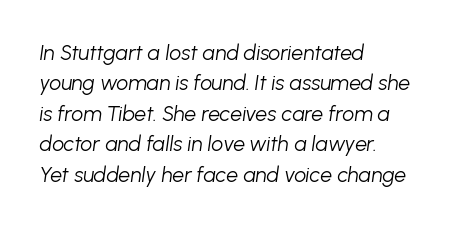
Q: Is the text bold? A: No.
Q: Is the text italic (slanted)? A: Yes, it leans right by about 8 degrees.
Q: Is the text underlined? A: No.
Q: How is the paragraph aligned? A: Left-aligned.
Q: Is the spacing between letters normal or unusually wide? A: Normal.
Q: Is the spacing between lines tight, normal or loose? A: Normal.
